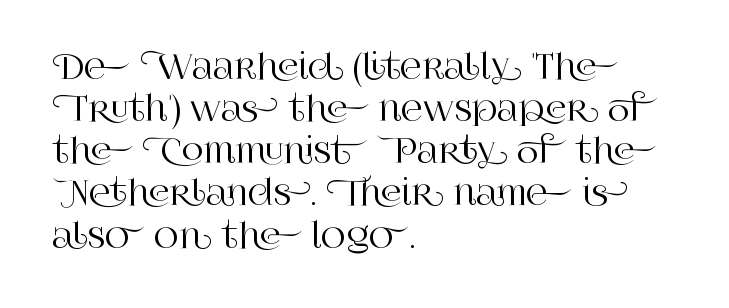
The image shows 34 px serif type, upright; set left-aligned, line spacing 1.24x, normal letter spacing, not underlined; high stroke contrast and a large x-height.
